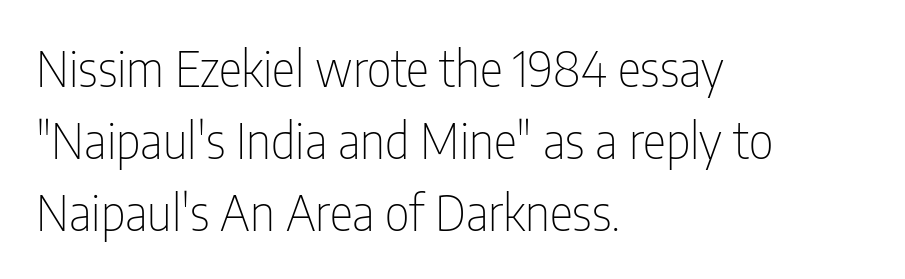
Q: Is the text bold? A: No.
Q: Is the text italic (slanted)? A: No, it is upright.
Q: Is the typeface a serif or a sans-serif typeface? A: Sans-serif.
Q: Is the text underlined? A: No.
Q: How is the paragraph aligned? A: Left-aligned.
Q: Is the spacing between letters normal or unusually wide? A: Normal.
Q: Is the spacing between lines tight, normal or loose? A: Normal.
Q: Width (condensed, normal, or wide)? A: Condensed.
Q: Stroke contrast? A: Low.
Q: x-height? A: Medium.
Q: Monospaced? A: No.
